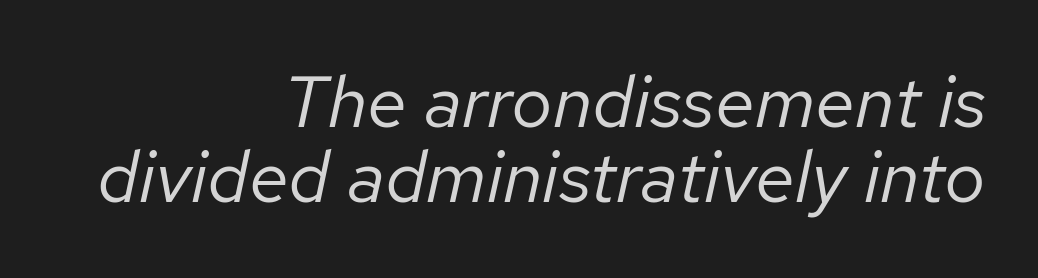
The image shows 73 px regular-weight type, italic (leaning right); set right-aligned, tight line spacing (1.03x), normal letter spacing, not underlined; low stroke contrast and a medium x-height.
